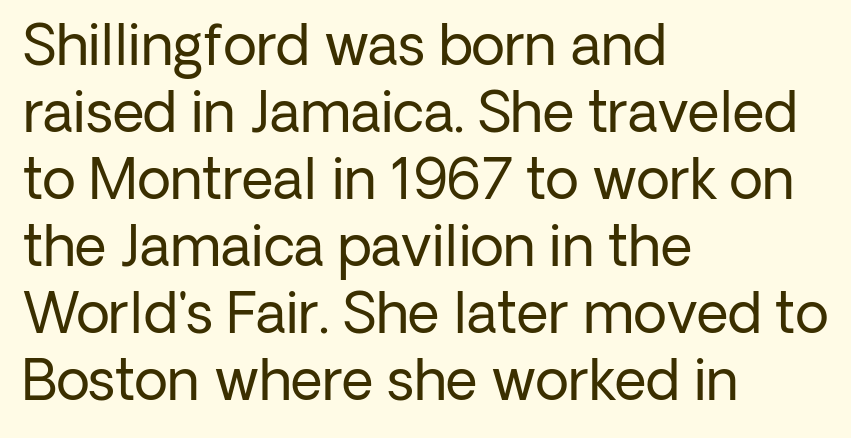
The image shows 55 px regular-weight sans-serif type, upright; set left-aligned, line spacing 1.22x, normal letter spacing, not underlined; low stroke contrast and a medium x-height.
